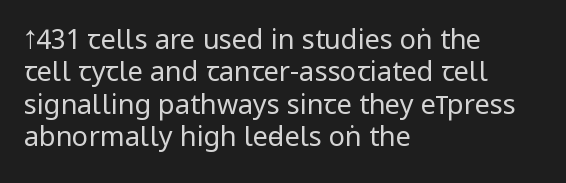
Q: Is the text bold? A: No.
Q: Is the text italic (slanted)? A: No, it is upright.
Q: Is the text underlined? A: No.
Q: How is the paragraph aligned? A: Left-aligned.
Q: Is the spacing between letters normal or unusually wide? A: Normal.
